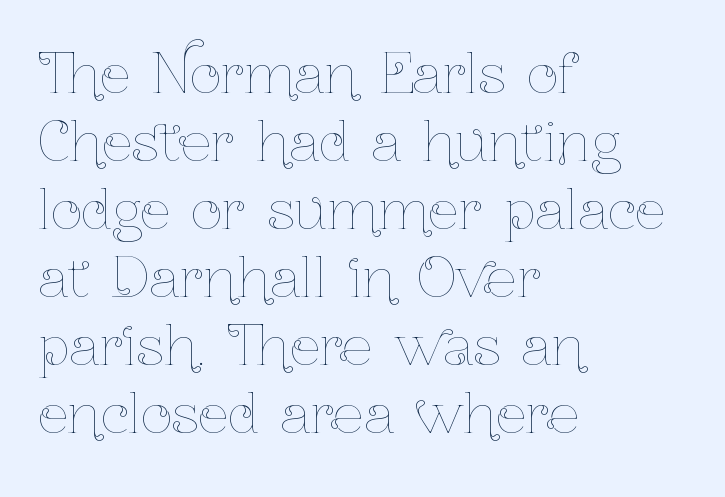
Q: Is the text bold? A: No.
Q: Is the text italic (slanted)? A: No, it is upright.
Q: Is the text underlined? A: No.
Q: How is the paragraph aligned? A: Left-aligned.
Q: Is the spacing between letters normal or unusually wide? A: Normal.
Q: Is the spacing between lines tight, normal or loose? A: Normal.
Q: Width (condensed, normal, or wide)? A: Condensed.
Q: Stroke contrast? A: Low.
Q: x-height? A: Medium.
Q: Monospaced? A: No.
